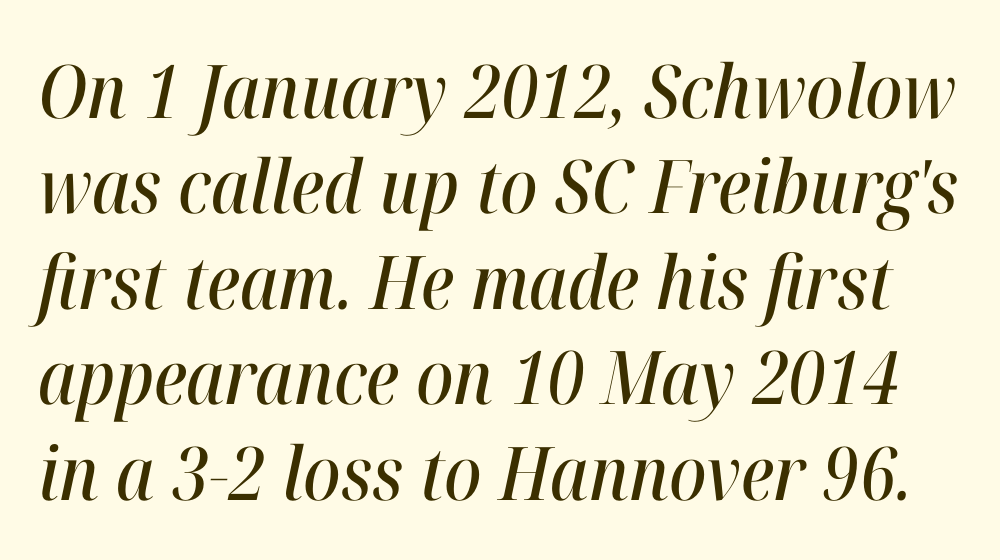
These lines keep a tight, regular rhythm from letter to letter. The rendering uses natural spacing where letterforms have individual widths. Tall strokes in this sample are angled rather than plumb. The rows are spaced the way most documents space them. Check under the words: just untouched page.
